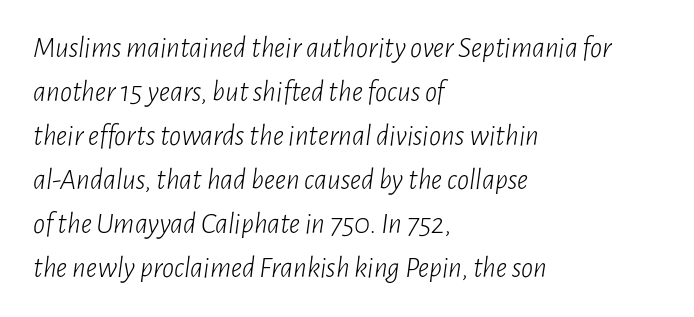
{"italic": "yes", "lean": "right", "slant_degrees": 7, "bold": "no", "weight": "light", "width": "condensed", "stroke_contrast": "low", "x_height": "medium", "monospaced": "no", "underline": "no", "align": "left", "line_spacing": "normal", "line_spacing_ratio": 1.47, "letter_spacing": "normal", "letter_spacing_em": 0.0, "glyph_px": 30}
